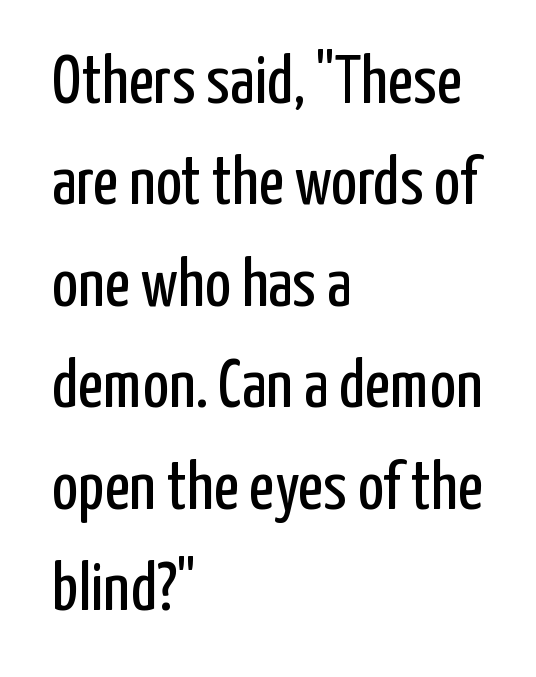
The image shows 69 px regular-weight, condensed sans-serif type, upright; set left-aligned, normal line spacing (1.47x), normal letter spacing, not underlined; low stroke contrast and a medium x-height.
